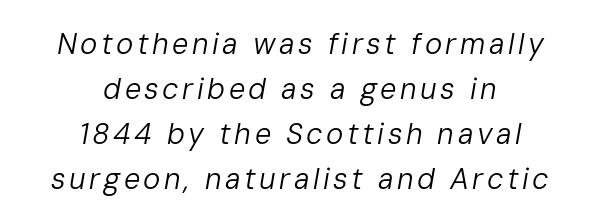
{"italic": "yes", "lean": "right", "slant_degrees": 10, "bold": "no", "weight": "regular", "width": "normal", "stroke_contrast": "low", "x_height": "medium", "monospaced": "no", "underline": "no", "align": "center", "line_spacing": "normal", "line_spacing_ratio": 1.55, "glyph_px": 29}
